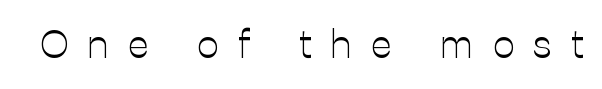
Q: Is the text bold? A: No.
Q: Is the text italic (slanted)? A: No, it is upright.
Q: Is the typeface a serif or a sans-serif typeface? A: Sans-serif.
Q: Is the text underlined? A: No.
Q: Is the spacing between letters normal or unusually wide? A: Unusually wide.
Q: Width (condensed, normal, or wide)? A: Normal.
Q: Stroke contrast? A: Low.
Q: x-height? A: Medium.
Q: Monospaced? A: No.
